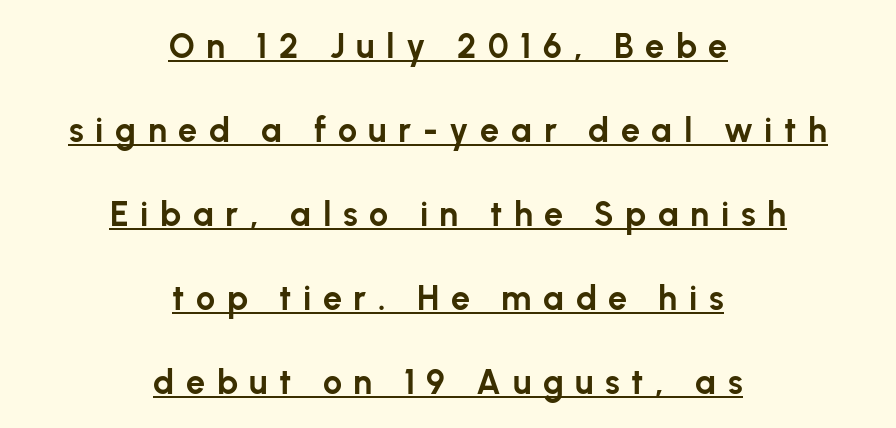
{"serif": "no", "italic": "no", "bold": "yes", "weight": "bold", "width": "normal", "stroke_contrast": "low", "x_height": "medium", "monospaced": "no", "underline": "yes", "align": "center", "line_spacing": "loose", "line_spacing_ratio": 2.47, "letter_spacing": "wide", "letter_spacing_em": 0.34, "glyph_px": 34}
